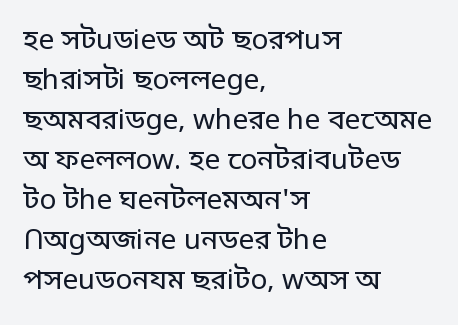
The image shows 28 px regular-weight sans-serif type, upright; set left-aligned, normal line spacing (1.43x), normal letter spacing, not underlined; low stroke contrast and a large x-height.
